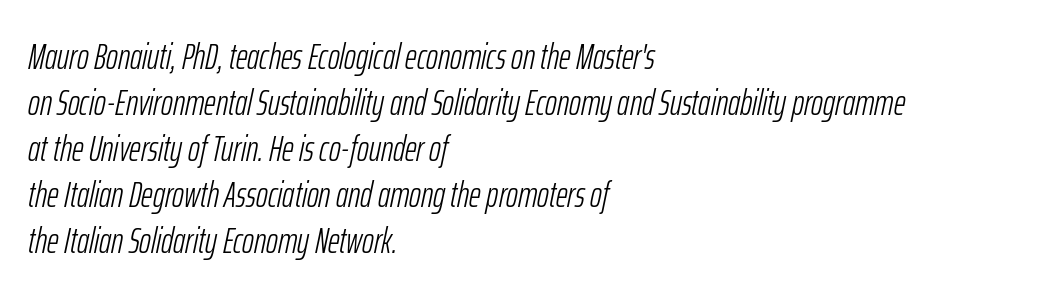
Q: Is the text bold? A: No.
Q: Is the text italic (slanted)? A: Yes, it leans right by about 12 degrees.
Q: Is the text underlined? A: No.
Q: How is the paragraph aligned? A: Left-aligned.
Q: Is the spacing between letters normal or unusually wide? A: Normal.
Q: Is the spacing between lines tight, normal or loose? A: Normal.
Q: Width (condensed, normal, or wide)? A: Condensed.
Q: Stroke contrast? A: Low.
Q: x-height? A: Medium.
Q: Monospaced? A: No.
